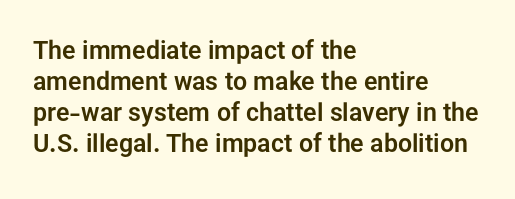
Q: Is the text italic (slanted)? A: No, it is upright.
Q: Is the text underlined? A: No.
Q: How is the paragraph aligned? A: Left-aligned.
Q: Is the spacing between letters normal or unusually wide? A: Normal.
